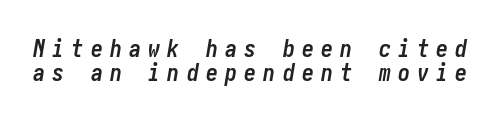
Q: Is the text bold? A: Yes.
Q: Is the text italic (slanted)? A: Yes, it leans right by about 10 degrees.
Q: Is the text underlined? A: No.
Q: Is the spacing between letters normal or unusually wide? A: Unusually wide.
Q: Is the spacing between lines tight, normal or loose? A: Tight.
